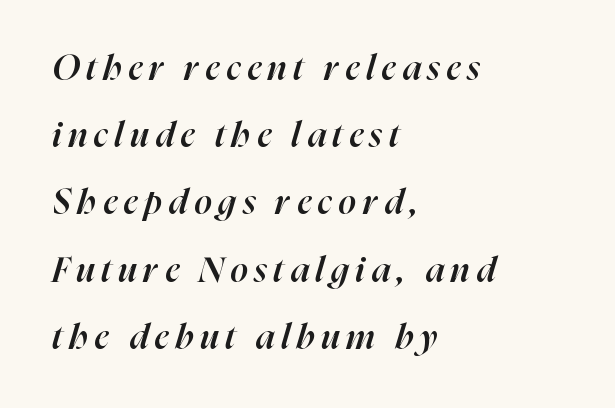
The image shows 35 px semibold type, italic (leaning right); set left-aligned, loose line spacing (1.92x), not underlined; high stroke contrast and a medium x-height.
